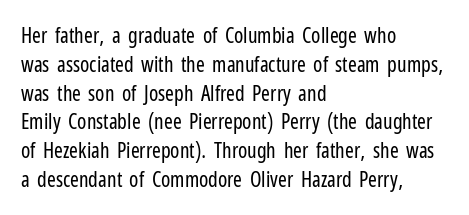
{"italic": "no", "bold": "no", "underline": "no", "align": "left", "line_spacing": "normal", "line_spacing_ratio": 1.37, "letter_spacing": "normal", "letter_spacing_em": 0.0, "glyph_px": 21}
